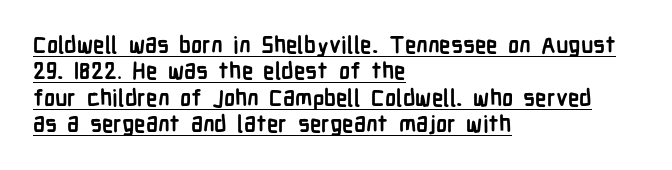
{"italic": "no", "bold": "yes", "underline": "yes", "align": "left", "line_spacing": "tight", "line_spacing_ratio": 1.15, "letter_spacing": "normal", "letter_spacing_em": 0.0, "glyph_px": 23}
